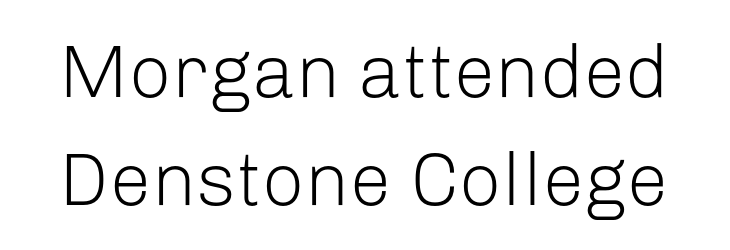
Has an underline been added? It has not. Inter-character spacing is left at the font's built-in metrics. Vertical spacing — default. Each letter's strokes conclude bluntly, with no projecting serifs. The letters look calm and open, with moderate or lighter stems.
